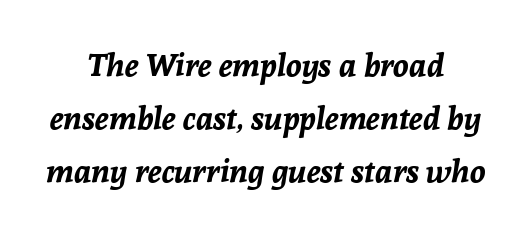
{"italic": "yes", "lean": "right", "slant_degrees": 8, "bold": "yes", "weight": "bold", "width": "normal", "stroke_contrast": "low", "x_height": "medium", "monospaced": "no", "underline": "no", "align": "center", "line_spacing": "normal", "line_spacing_ratio": 1.66, "letter_spacing": "normal", "letter_spacing_em": 0.0, "glyph_px": 32}
